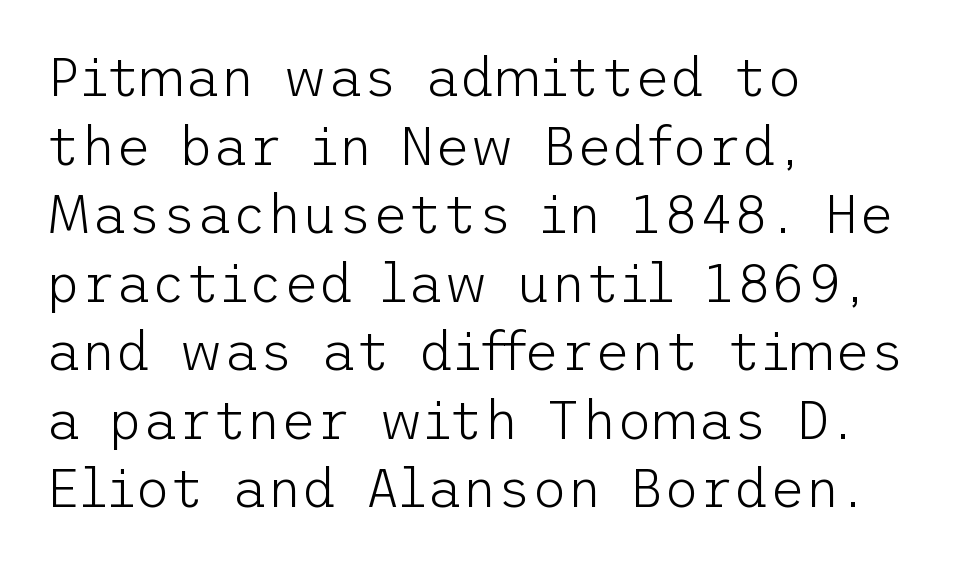
No feet cap the strokes, marking this as sans-serif type. In terms of letterspacing, this is plain default setting. Leading matches the norm, producing a regular column. Letters have the restrained weight of plain body copy at most. Check the space under the baseline: it is left empty. Which margin do the lines hug? The left one — the right edge is uneven.
